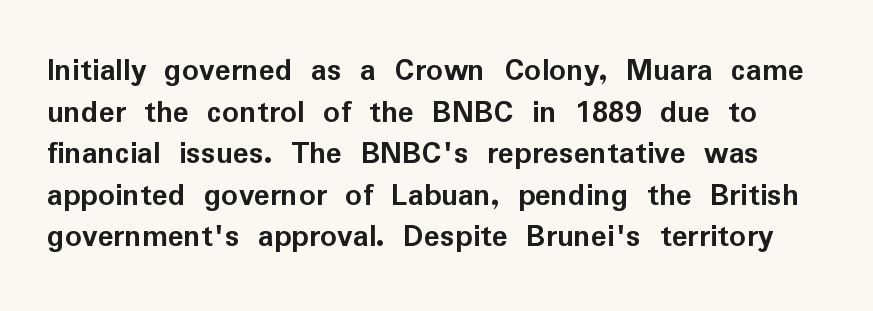
{"serif": "no", "italic": "no", "bold": "yes", "weight": "semibold", "width": "normal", "stroke_contrast": "low", "x_height": "medium", "monospaced": "no", "underline": "no", "line_spacing": "normal", "line_spacing_ratio": 1.26, "letter_spacing": "normal", "letter_spacing_em": 0.0, "glyph_px": 33}
